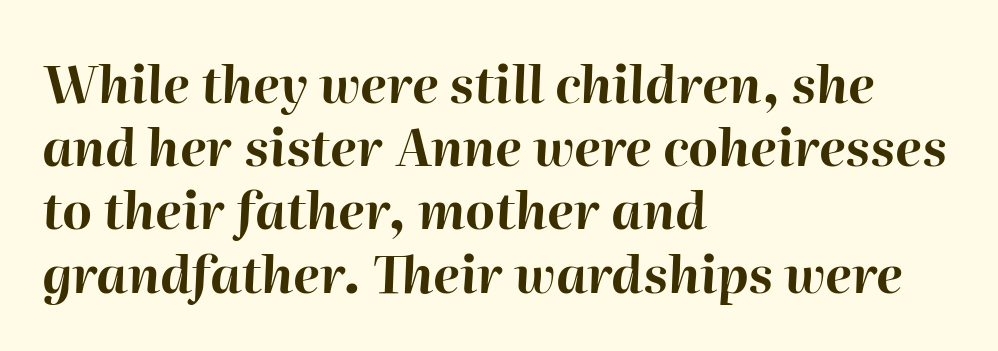
The letters advance in unequal steps, a hallmark of proportional type. Tracking value appears to be zero — textbook default spacing. Strong, thick strokes mark this as bold type. Honestly, there is no underline to notice here at all. The font's italic variant was chosen for this text.
